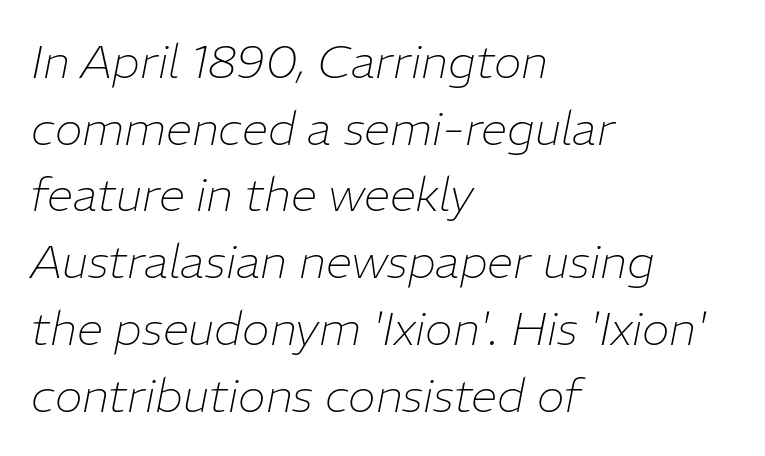
{"italic": "yes", "lean": "right", "slant_degrees": 11, "bold": "no", "weight": "thin", "width": "normal", "stroke_contrast": "low", "x_height": "medium", "monospaced": "no", "underline": "no", "align": "left", "line_spacing": "normal", "line_spacing_ratio": 1.42, "letter_spacing": "normal", "letter_spacing_em": 0.0, "glyph_px": 47}
